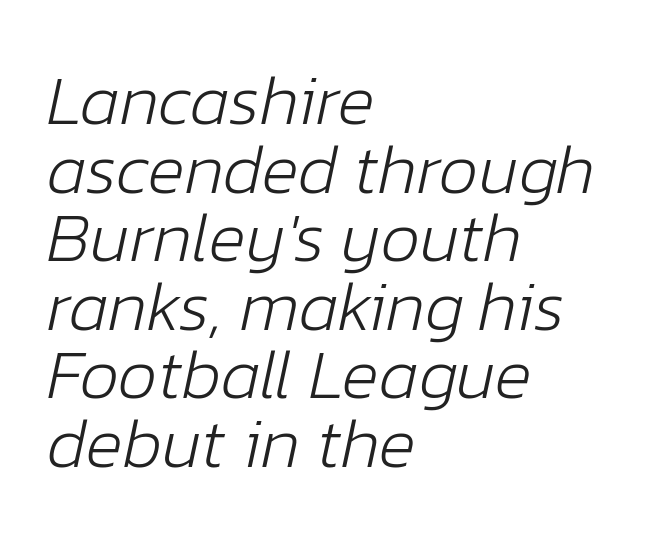
Inter-character spacing is left at the font's built-in metrics. The rag falls on the right side of this text block. Beneath every word, the page is bare. Stem width sits at or under what a default text font uses. In terms of leading, this rendering errs on the cramped side. Style check: oblique.
